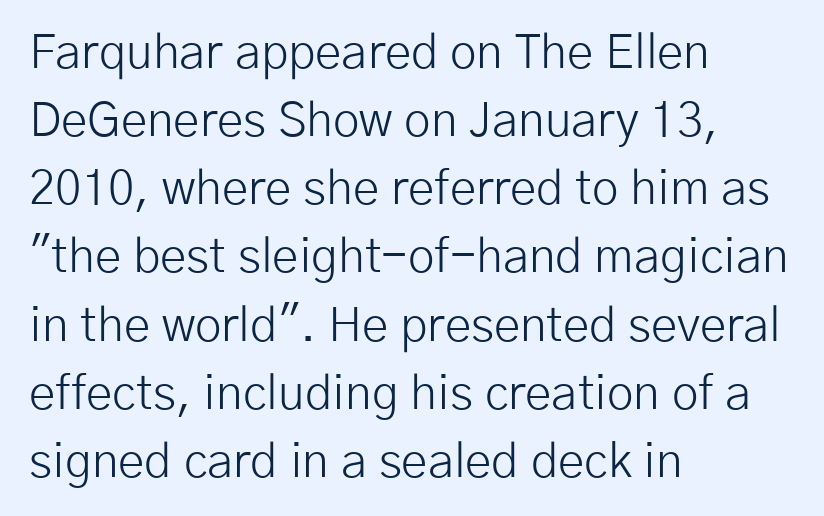
The passage is arranged the way most books set body copy — flush left. Decoration check: the copy has no underline. The axis of the letterforms is exactly vertical. The characters are drawn with everyday or finer stroke widths. The designer went with a sans here, leaving each stem footless.
